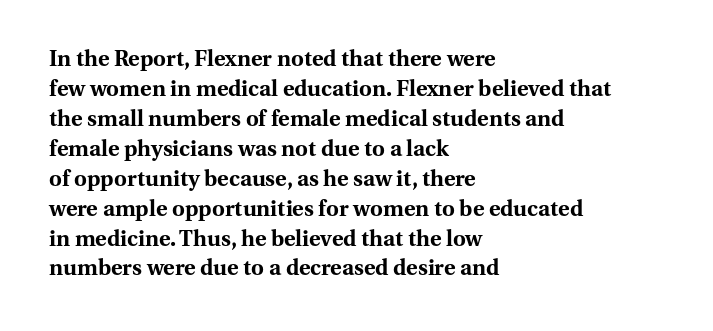
{"italic": "no", "bold": "yes", "underline": "no", "align": "left", "line_spacing": "normal", "line_spacing_ratio": 1.36, "letter_spacing": "normal", "letter_spacing_em": 0.0, "glyph_px": 22}
